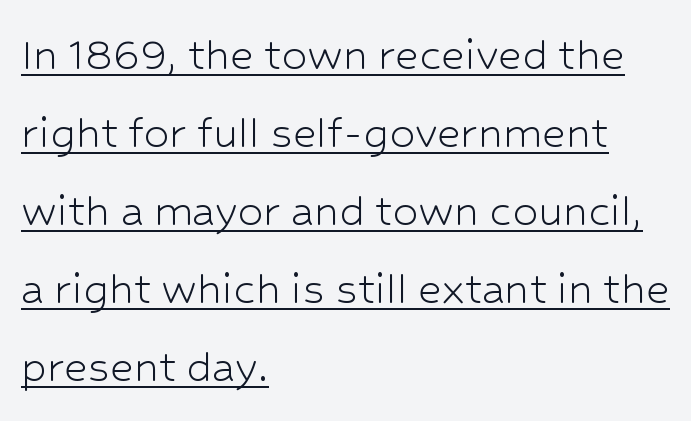
Caption: multi-line text, flush left, ragged right. A roman cut, with each character standing at attention. Think standard paragraph weight, or any step lighter than that. Vertically, the passage feels balanced, rows spaced as you'd expect. You could not count columns in this text — the font is proportionally spaced.
